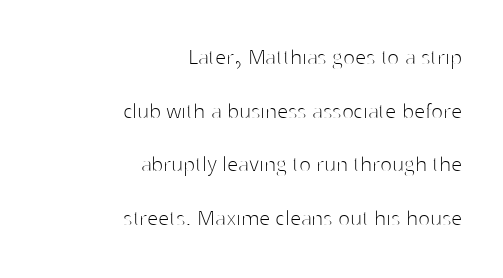
{"italic": "no", "bold": "no", "underline": "no", "align": "right", "line_spacing": "loose", "line_spacing_ratio": 2.15, "letter_spacing": "normal", "letter_spacing_em": 0.0, "glyph_px": 25}
